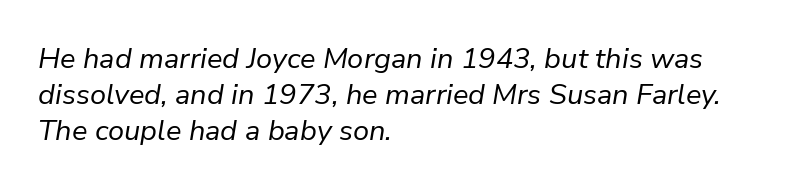
The image shows 29 px regular-weight type, italic (leaning right); set left-aligned, line spacing 1.24x, normal letter spacing, not underlined; low stroke contrast and a medium x-height.
